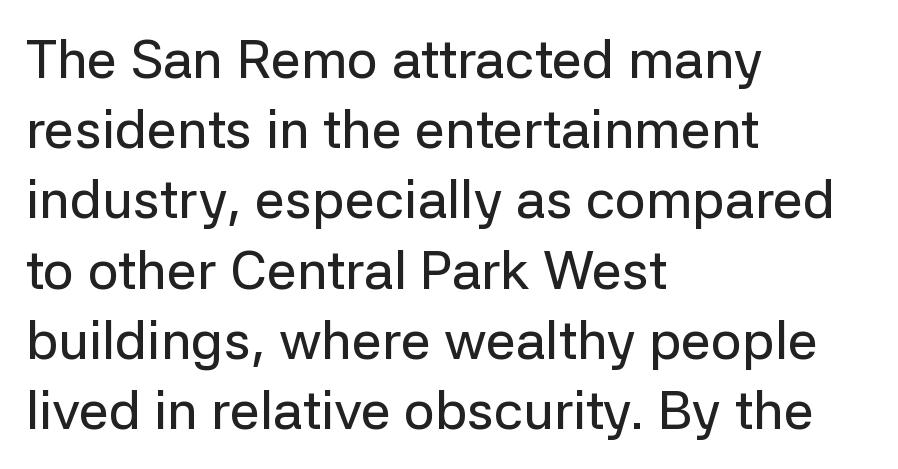
Q: Is the text italic (slanted)? A: No, it is upright.
Q: Is the typeface a serif or a sans-serif typeface? A: Sans-serif.
Q: Is the text underlined? A: No.
Q: How is the paragraph aligned? A: Left-aligned.
Q: Is the spacing between letters normal or unusually wide? A: Normal.
Q: Is the spacing between lines tight, normal or loose? A: Normal.
Q: Width (condensed, normal, or wide)? A: Normal.
Q: Stroke contrast? A: Low.
Q: x-height? A: Medium.
Q: Monospaced? A: No.
